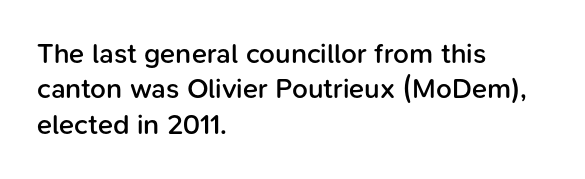
Q: Is the text bold? A: Semi-bold.
Q: Is the text italic (slanted)? A: No, it is upright.
Q: Is the typeface a serif or a sans-serif typeface? A: Sans-serif.
Q: Is the text underlined? A: No.
Q: How is the paragraph aligned? A: Left-aligned.
Q: Is the spacing between letters normal or unusually wide? A: Normal.
Q: Is the spacing between lines tight, normal or loose? A: Normal.
Q: Width (condensed, normal, or wide)? A: Normal.
Q: Stroke contrast? A: Low.
Q: x-height? A: Medium.
Q: Monospaced? A: No.
